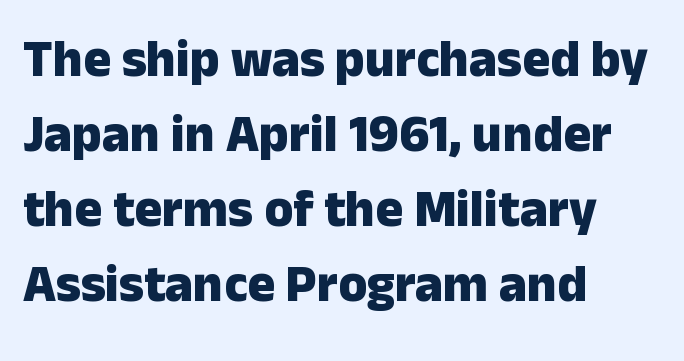
Q: Is the text bold? A: Yes.
Q: Is the text italic (slanted)? A: No, it is upright.
Q: Is the typeface a serif or a sans-serif typeface? A: Sans-serif.
Q: Is the text underlined? A: No.
Q: How is the paragraph aligned? A: Left-aligned.
Q: Is the spacing between letters normal or unusually wide? A: Normal.
Q: Is the spacing between lines tight, normal or loose? A: Normal.
Q: Width (condensed, normal, or wide)? A: Normal.
Q: Stroke contrast? A: Low.
Q: x-height? A: Medium.
Q: Monospaced? A: No.
